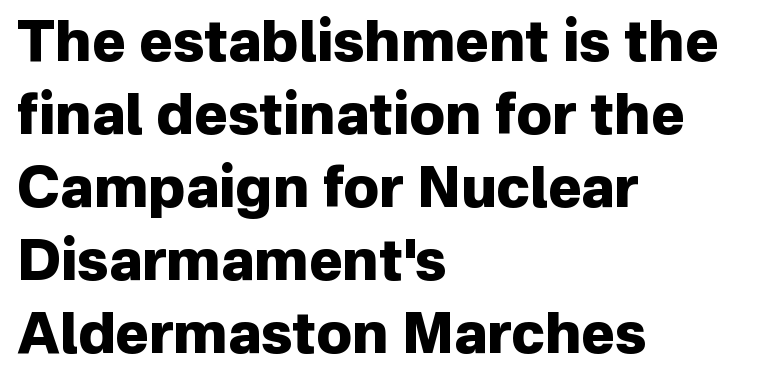
The typography opts for an upright posture over an oblique one. Spacing verdict: proportional, widths tailored to each character. Casual observation: everything's shoved over to the left. Normally led — the rows are evenly, conventionally spaced.
